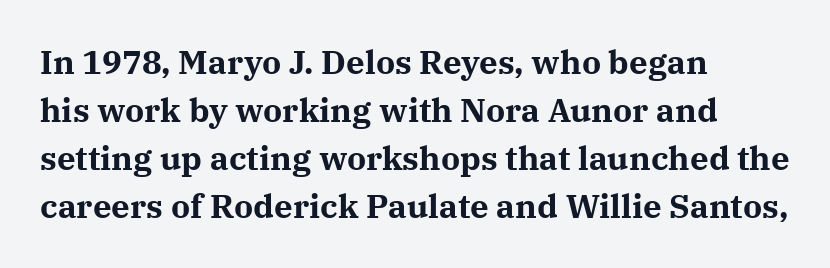
On the weight axis this lands at bold, roughly 700. Nothing unusual about the tracking: characters are spaced as the font intends. Serif or sans? Serif — the stroke terminals have little feet. This is the regular roman posture of the typeface. Decoration check: the copy has no underline. How would I describe the line gaps? Plain and ordinary.
